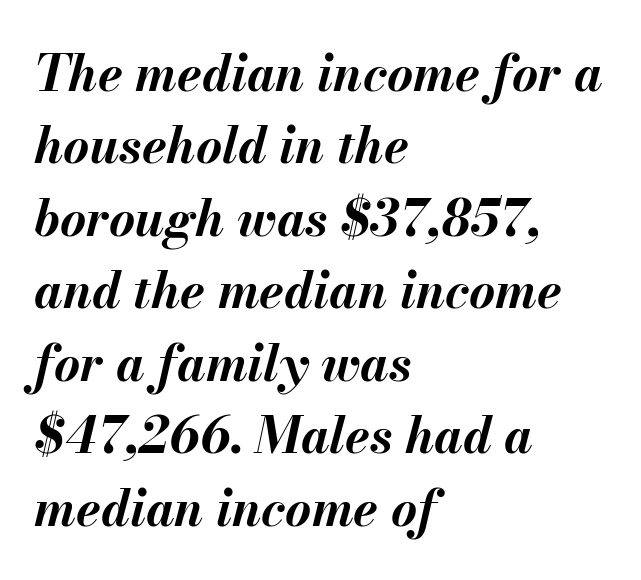
Q: Is the text bold? A: Yes.
Q: Is the text italic (slanted)? A: Yes, it leans right by about 13 degrees.
Q: Is the text underlined? A: No.
Q: How is the paragraph aligned? A: Left-aligned.
Q: Is the spacing between letters normal or unusually wide? A: Normal.
Q: Is the spacing between lines tight, normal or loose? A: Normal.
Q: Width (condensed, normal, or wide)? A: Normal.
Q: Stroke contrast? A: Medium.
Q: x-height? A: Small.
Q: Monospaced? A: No.
